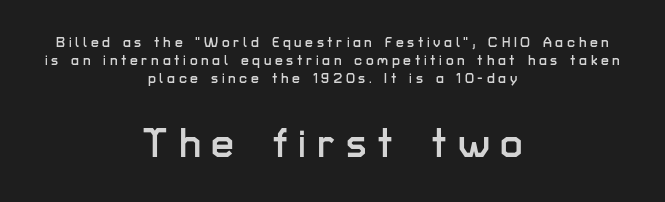
The image shows 41 px sans-serif type, upright; set centered, normal line spacing (1.29x), unusually wide letter spacing (+0.26 em), not underlined; the second (bottom) block is 2.93x larger; low stroke contrast and a medium x-height.
